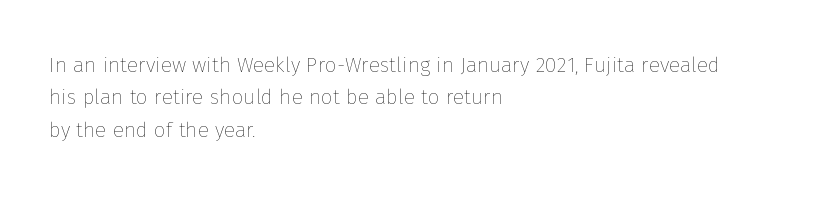
Words float on clear page, feet unadorned. Letters have the restrained weight of plain body copy at most. Horizontal alignment here is leftward, the default for most running prose. Whoever set this chose a conventional vertical rhythm. This sample uses an upright cut, with every glyph sitting square on the baseline.
